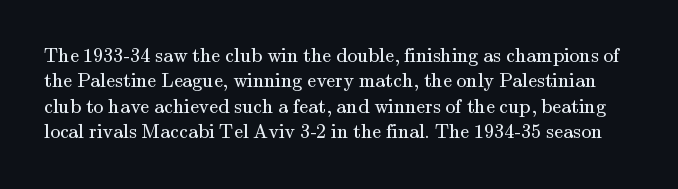
The image shows 20 px text type, upright; set normal line spacing (1.27x), normal letter spacing, not underlined.
